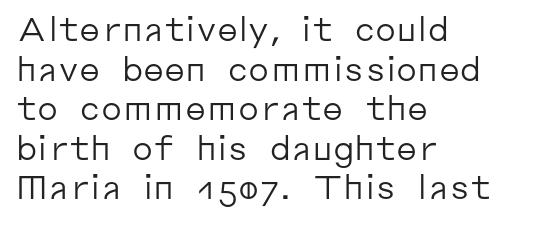
Q: Is the text bold? A: No.
Q: Is the text italic (slanted)? A: No, it is upright.
Q: Is the typeface a serif or a sans-serif typeface? A: Sans-serif.
Q: Is the text underlined? A: No.
Q: How is the paragraph aligned? A: Left-aligned.
Q: Is the spacing between letters normal or unusually wide? A: Normal.
Q: Width (condensed, normal, or wide)? A: Normal.
Q: Stroke contrast? A: Low.
Q: x-height? A: Medium.
Q: Monospaced? A: No.
